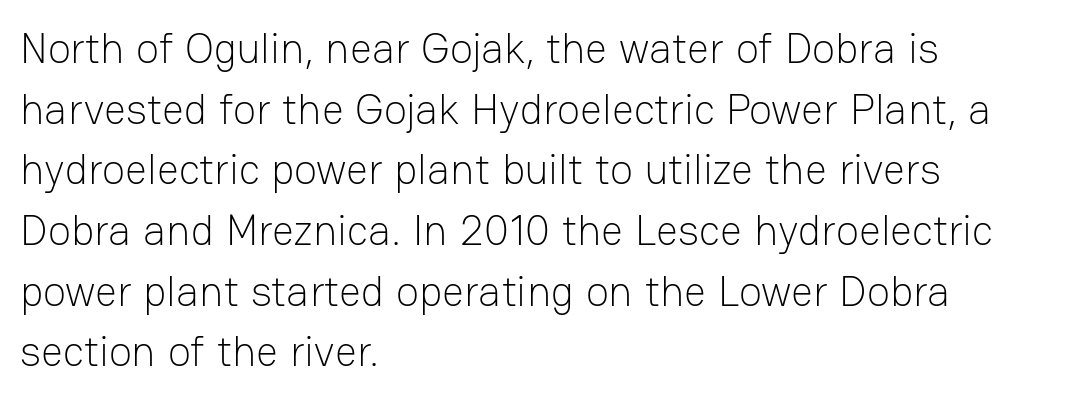
The strokes are not fattened; the text isn't bold. Characters follow at the spacing the type designer built in. Teacher's note: observe the even left margin — that is flush-left alignment. Is this a fixed-width face? No — the glyphs have proportional, varying widths. Rows of type keep a routine distance in the vertical direction.
